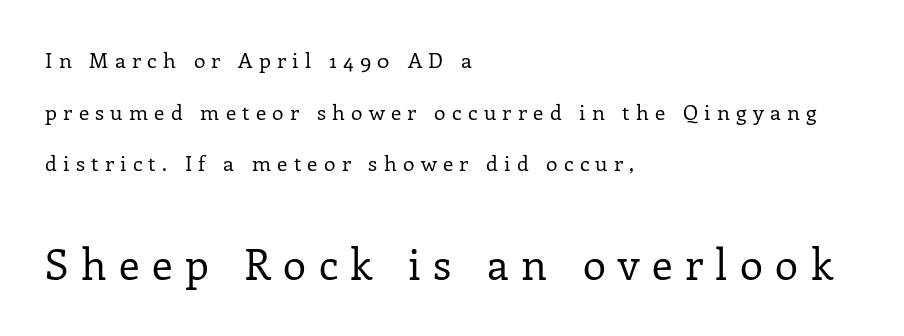
Spacing verdict: proportional, widths tailored to each character. Small tapered or slab feet sit at the stroke ends, so this counts as serif. Descenders are the only things crossing below the line. Line spacing here is loose. Nothing heavy about these letters — not bold at all.
